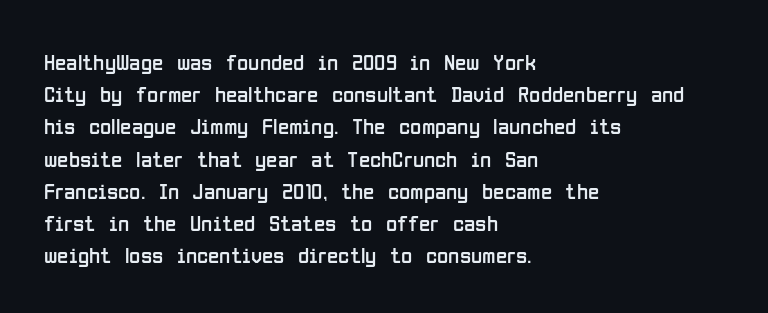
{"italic": "no", "bold": "no", "underline": "no", "align": "left", "line_spacing": "normal", "line_spacing_ratio": 1.4, "letter_spacing": "normal", "letter_spacing_em": 0.0, "glyph_px": 23}
